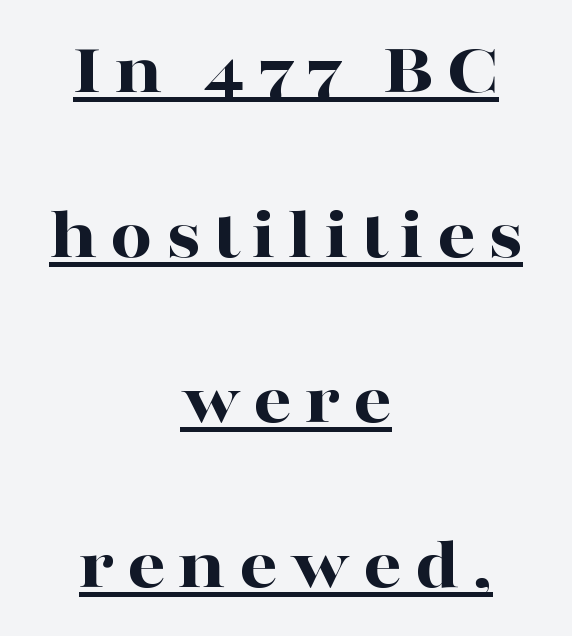
{"serif": "yes", "italic": "no", "bold": "yes", "weight": "bold", "width": "wide", "stroke_contrast": "high", "x_height": "medium", "monospaced": "no", "underline": "yes", "align": "center", "line_spacing": "loose", "line_spacing_ratio": 2.2, "glyph_px": 75}
